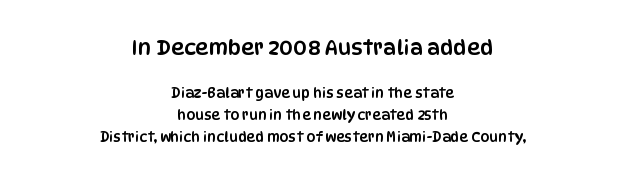
The image shows 21 px text type, upright; set centered, normal line spacing (1.58x), normal letter spacing, not underlined; the first (top) block is 1.5x larger.
